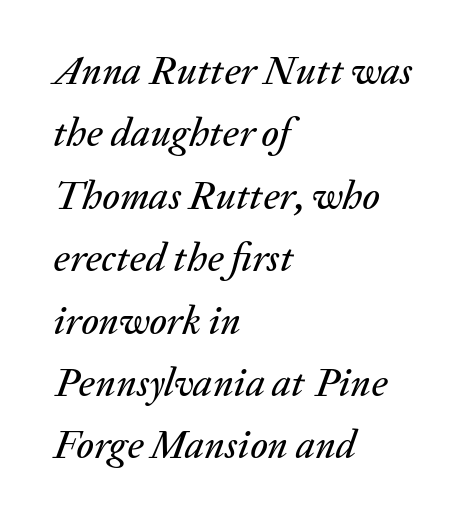
Q: Is the text italic (slanted)? A: Yes, it leans right by about 20 degrees.
Q: Is the text underlined? A: No.
Q: How is the paragraph aligned? A: Left-aligned.
Q: Is the spacing between letters normal or unusually wide? A: Normal.
Q: Is the spacing between lines tight, normal or loose? A: Normal.
Q: Width (condensed, normal, or wide)? A: Normal.
Q: Stroke contrast? A: Medium.
Q: x-height? A: Medium.
Q: Monospaced? A: No.
